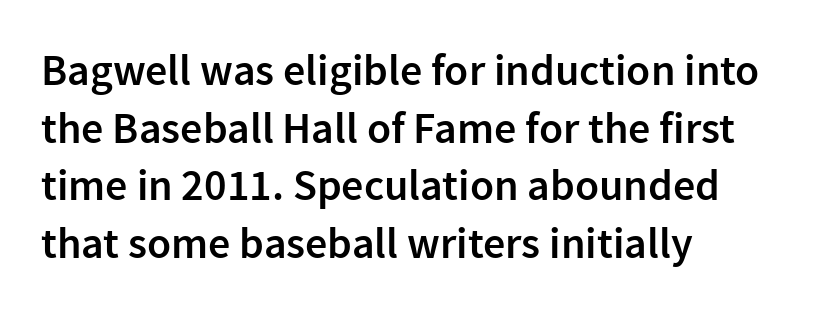
The image shows 44 px semibold sans-serif type, upright; set left-aligned, normal line spacing (1.31x), normal letter spacing, not underlined; low stroke contrast and a medium x-height.
